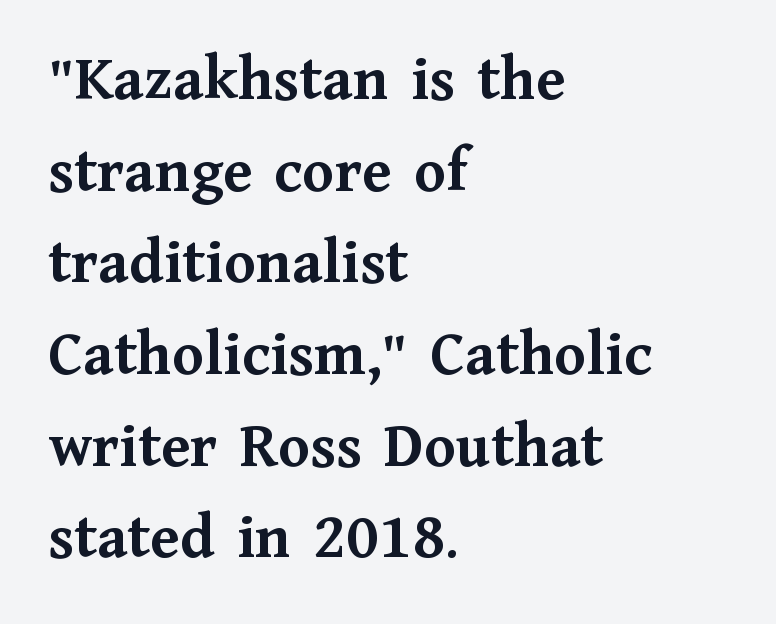
The image shows 65 px semibold serif type, upright; set left-aligned, normal line spacing (1.41x), normal letter spacing, not underlined; medium stroke contrast and a medium x-height.
